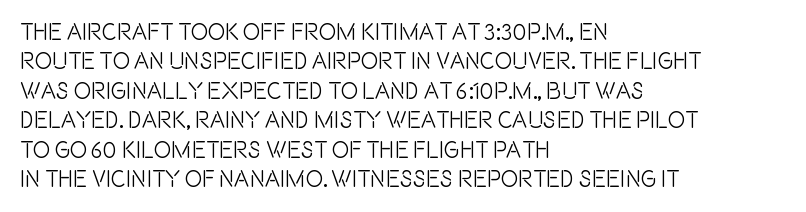
{"italic": "no", "underline": "no", "align": "left", "line_spacing": "normal", "line_spacing_ratio": 1.28, "letter_spacing": "normal", "letter_spacing_em": 0.0, "glyph_px": 23}
